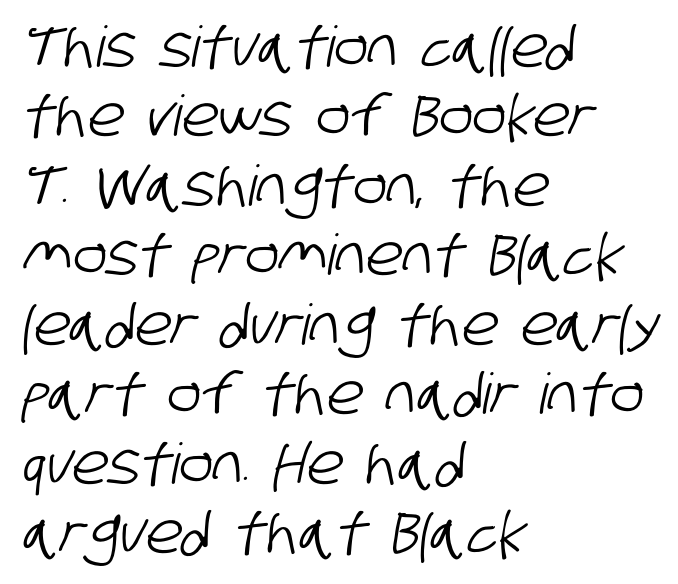
The image shows 56 px condensed sans-serif type; set left-aligned, line spacing 1.24x, normal letter spacing, not underlined; low stroke contrast and a large x-height.
